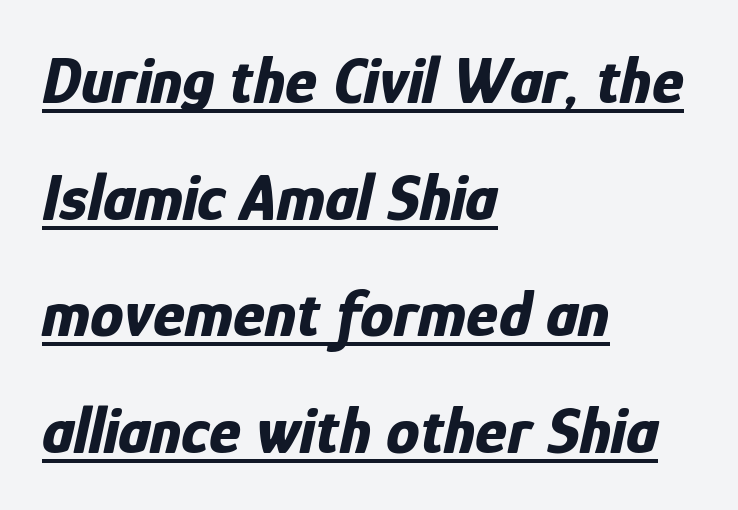
{"italic": "yes", "lean": "right", "slant_degrees": 12, "bold": "yes", "weight": "bold", "width": "condensed", "stroke_contrast": "low", "x_height": "medium", "monospaced": "no", "underline": "yes", "align": "left", "line_spacing_ratio": 1.74, "letter_spacing": "normal", "letter_spacing_em": 0.0, "glyph_px": 67}
